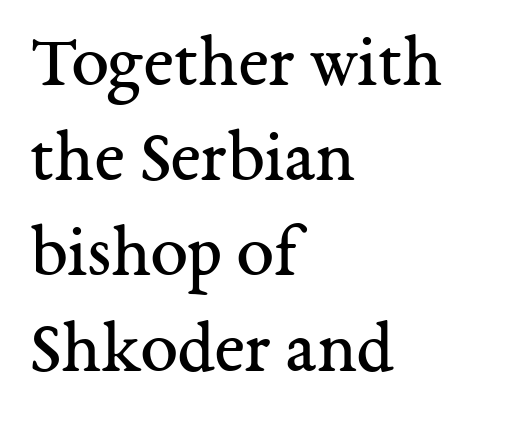
The image shows 75 px regular-weight serif type, upright; set left-aligned, normal line spacing (1.27x), normal letter spacing, not underlined; medium stroke contrast and a medium x-height.
